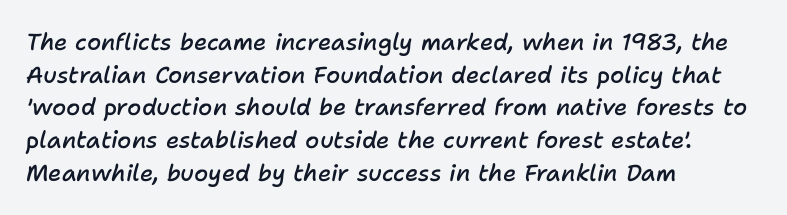
{"italic": "yes", "lean": "right", "slant_degrees": 11, "bold": "semi", "underline": "no", "align": "left", "line_spacing": "normal", "line_spacing_ratio": 1.42, "letter_spacing": "normal", "letter_spacing_em": 0.0, "glyph_px": 23}
